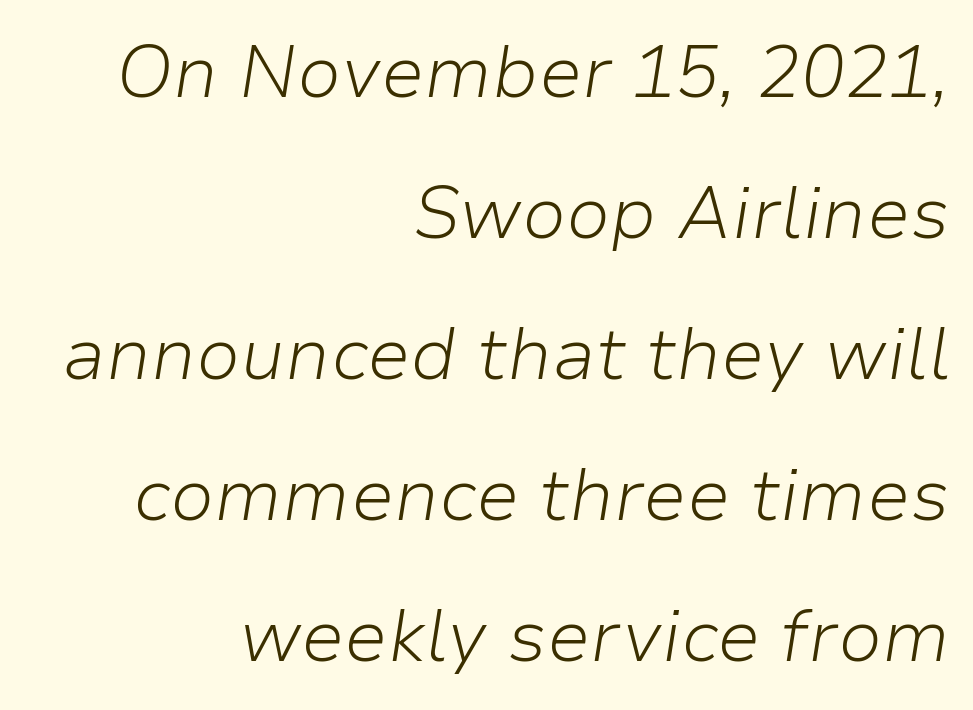
Q: Is the text bold? A: No.
Q: Is the text italic (slanted)? A: Yes, it leans right by about 9 degrees.
Q: Is the text underlined? A: No.
Q: How is the paragraph aligned? A: Right-aligned.
Q: Is the spacing between letters normal or unusually wide? A: Normal.
Q: Is the spacing between lines tight, normal or loose? A: Loose.
Q: Width (condensed, normal, or wide)? A: Normal.
Q: Stroke contrast? A: Low.
Q: x-height? A: Medium.
Q: Monospaced? A: No.
